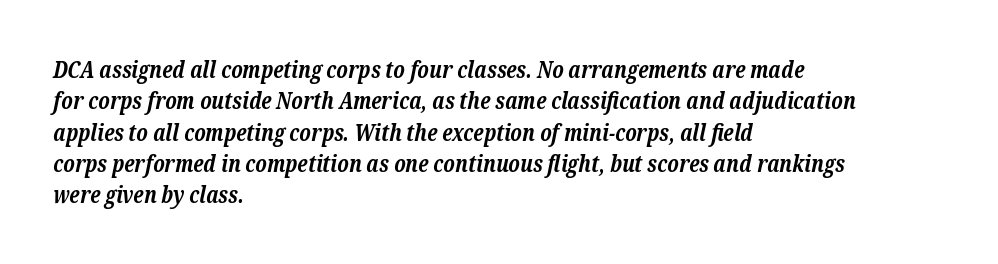
Q: Is the text bold? A: Yes.
Q: Is the text italic (slanted)? A: Yes, it leans right by about 12 degrees.
Q: Is the text underlined? A: No.
Q: How is the paragraph aligned? A: Left-aligned.
Q: Is the spacing between letters normal or unusually wide? A: Normal.
Q: Is the spacing between lines tight, normal or loose? A: Normal.
